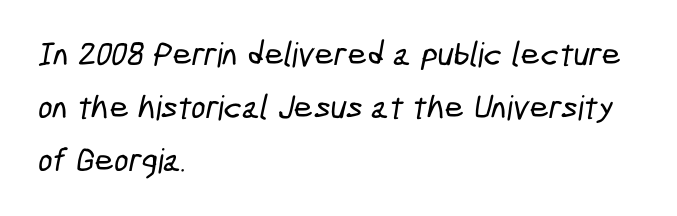
{"serif": "no", "width": "condensed", "stroke_contrast": "low", "x_height": "medium", "monospaced": "no", "underline": "no", "align": "left", "line_spacing": "normal", "line_spacing_ratio": 1.56, "letter_spacing": "normal", "letter_spacing_em": 0.0, "glyph_px": 34}
